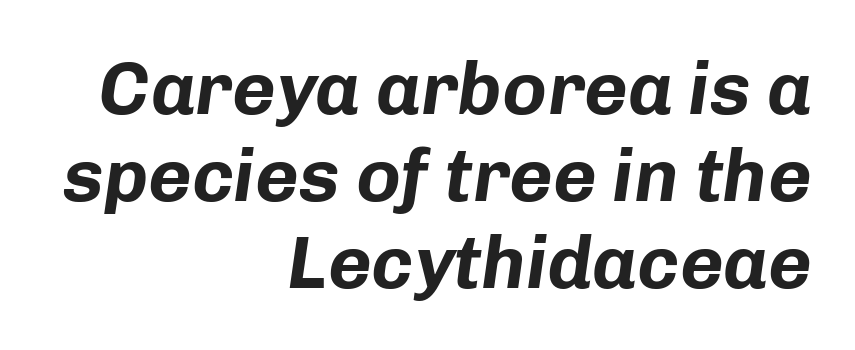
Q: Is the text bold? A: Yes.
Q: Is the text italic (slanted)? A: Yes, it leans right by about 8 degrees.
Q: Is the text underlined? A: No.
Q: How is the paragraph aligned? A: Right-aligned.
Q: Is the spacing between letters normal or unusually wide? A: Normal.
Q: Width (condensed, normal, or wide)? A: Normal.
Q: Stroke contrast? A: Low.
Q: x-height? A: Medium.
Q: Monospaced? A: No.
